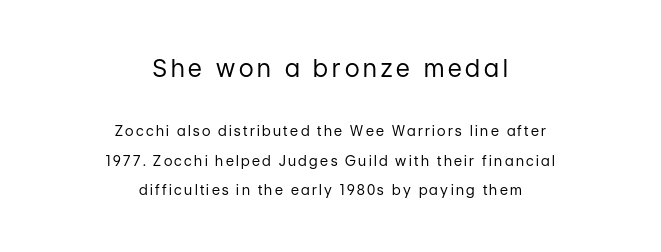
The image shows 24 px text type, upright; set centered, loose line spacing (2.09x), not underlined; the first (top) block is 1.71x larger.
